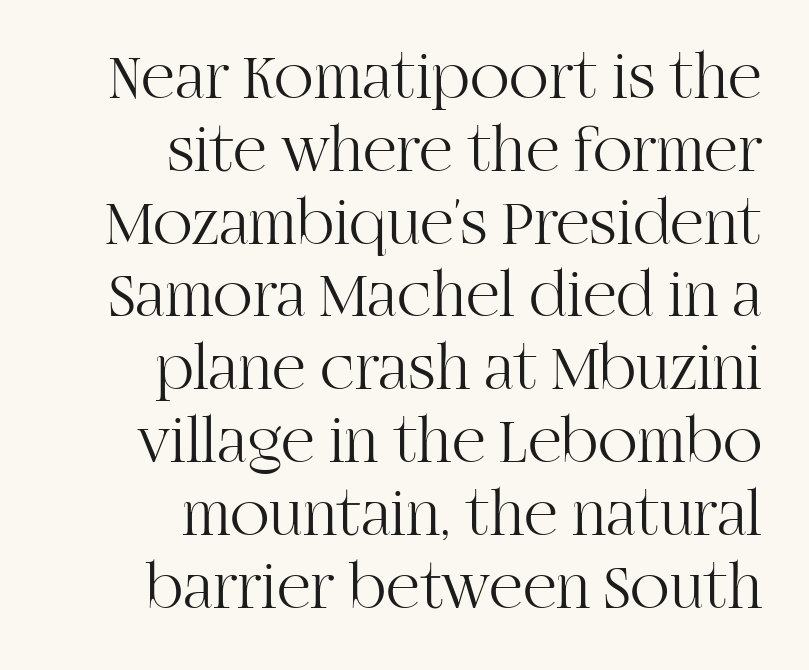
Q: Is the text bold? A: No.
Q: Is the text italic (slanted)? A: No, it is upright.
Q: Is the typeface a serif or a sans-serif typeface? A: Serif.
Q: Is the text underlined? A: No.
Q: How is the paragraph aligned? A: Right-aligned.
Q: Is the spacing between letters normal or unusually wide? A: Normal.
Q: Is the spacing between lines tight, normal or loose? A: Tight.
Q: Width (condensed, normal, or wide)? A: Normal.
Q: Stroke contrast? A: High.
Q: x-height? A: Large.
Q: Monospaced? A: No.
